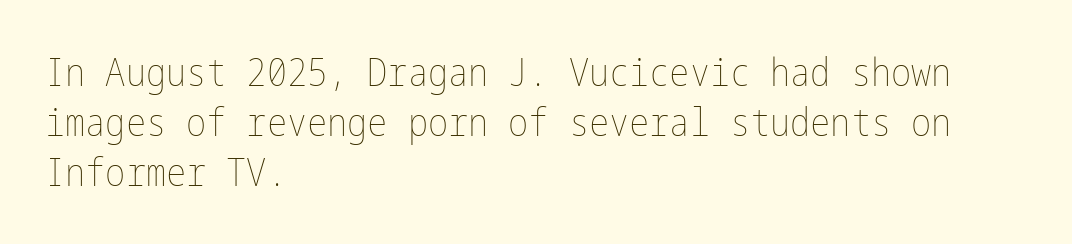
Q: Is the text bold? A: No.
Q: Is the text italic (slanted)? A: No, it is upright.
Q: Is the text underlined? A: No.
Q: How is the paragraph aligned? A: Left-aligned.
Q: Is the spacing between letters normal or unusually wide? A: Normal.
Q: Is the spacing between lines tight, normal or loose? A: Normal.
Q: Width (condensed, normal, or wide)? A: Condensed.
Q: Stroke contrast? A: Low.
Q: x-height? A: Medium.
